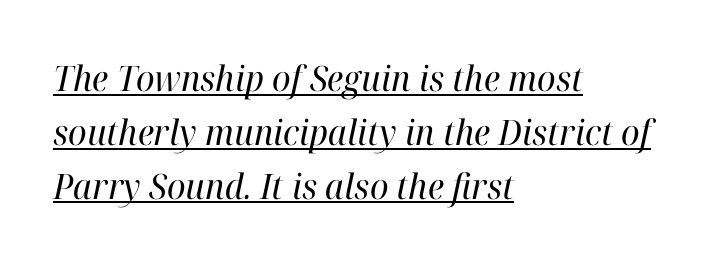
Q: Is the text bold? A: No.
Q: Is the text italic (slanted)? A: Yes, it leans right by about 12 degrees.
Q: Is the typeface a serif or a sans-serif typeface? A: Serif.
Q: Is the text underlined? A: Yes.
Q: How is the paragraph aligned? A: Left-aligned.
Q: Is the spacing between letters normal or unusually wide? A: Normal.
Q: Is the spacing between lines tight, normal or loose? A: Normal.
Q: Width (condensed, normal, or wide)? A: Normal.
Q: Stroke contrast? A: High.
Q: x-height? A: Medium.
Q: Monospaced? A: No.
